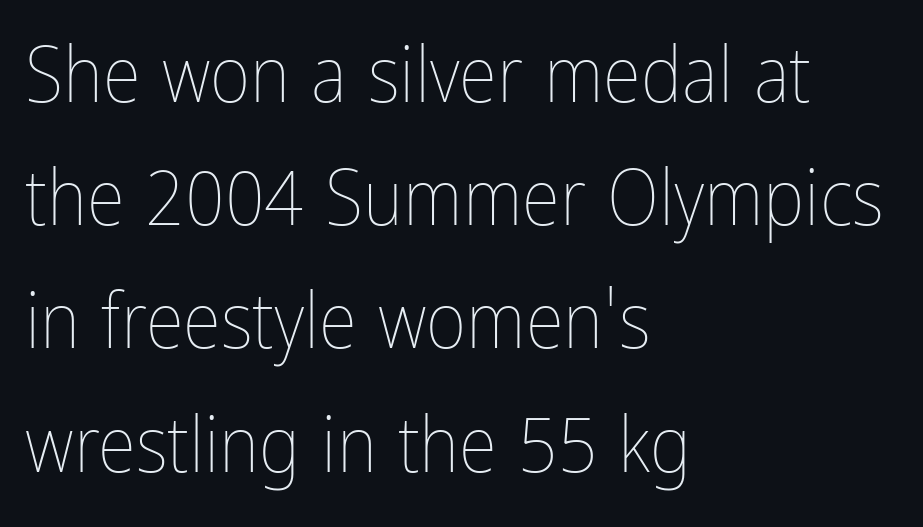
Q: Is the text bold? A: No.
Q: Is the text italic (slanted)? A: No, it is upright.
Q: Is the text underlined? A: No.
Q: How is the paragraph aligned? A: Left-aligned.
Q: Is the spacing between letters normal or unusually wide? A: Normal.
Q: Is the spacing between lines tight, normal or loose? A: Normal.
Q: Width (condensed, normal, or wide)? A: Condensed.
Q: Stroke contrast? A: Low.
Q: x-height? A: Medium.
Q: Monospaced? A: No.
